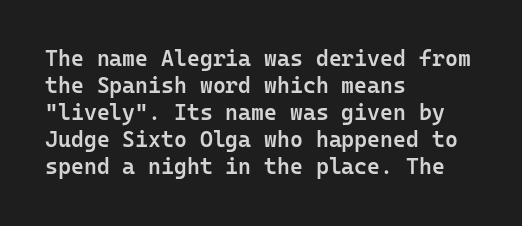
The gap between lines stays unmarked. Casual observation: everything's shoved over to the left. The glyphs have the mass of a demibold cut, below bold. The lettering stays uniformly vertical, giving the passage a roman look. Honestly, the letter spacing is just normal — you wouldn't notice it.
